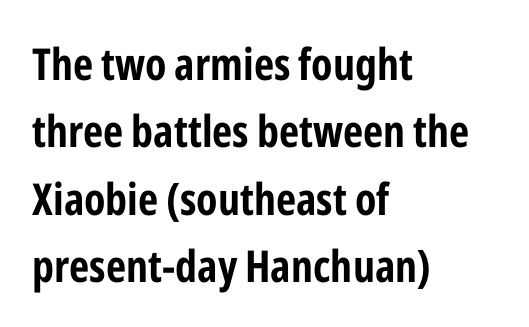
{"serif": "no", "italic": "no", "bold": "yes", "weight": "bold", "width": "condensed", "stroke_contrast": "low", "x_height": "medium", "monospaced": "no", "underline": "no", "align": "left", "line_spacing": "normal", "line_spacing_ratio": 1.53, "letter_spacing": "normal", "letter_spacing_em": 0.0, "glyph_px": 44}
